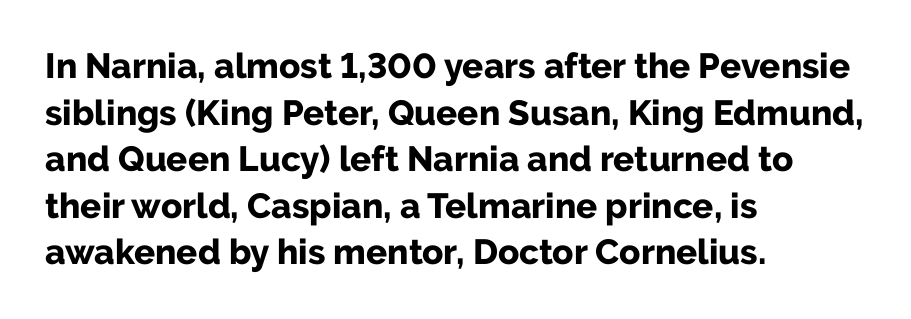
{"serif": "no", "italic": "no", "bold": "yes", "weight": "bold", "width": "normal", "stroke_contrast": "low", "x_height": "medium", "monospaced": "no", "underline": "no", "align": "left", "line_spacing": "normal", "line_spacing_ratio": 1.33, "letter_spacing": "normal", "letter_spacing_em": 0.0, "glyph_px": 35}
